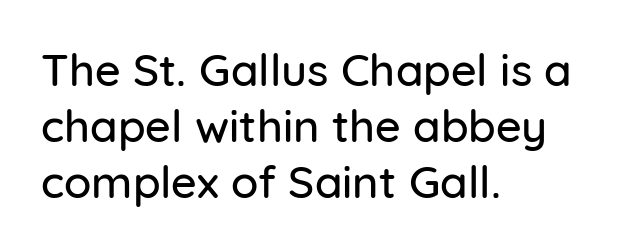
Regarding leading, the lines here are spaced in the standard way. The rendering uses natural spacing where letterforms have individual widths. Where is the straight margin? On the left. Look at the bottom of the vertical strokes: they stop flat, with no serifs. The passage shown has conventional tracking throughout.
